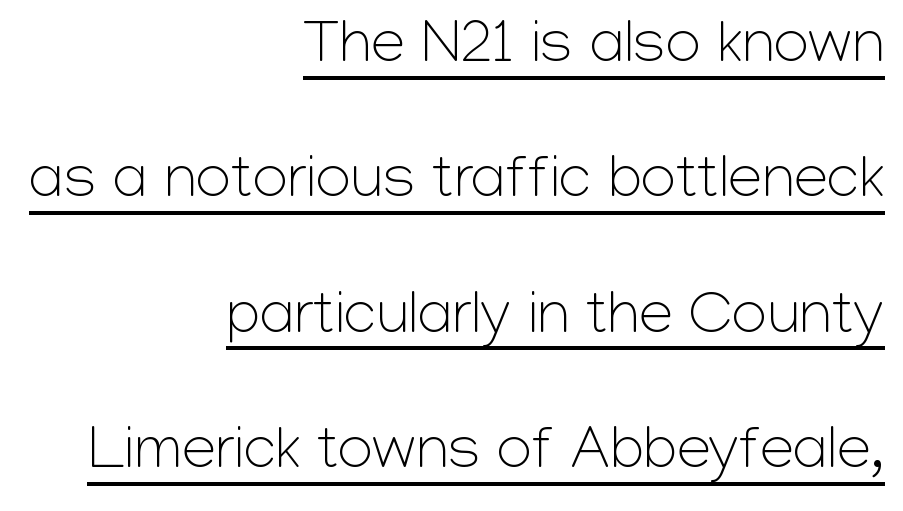
{"serif": "no", "italic": "no", "bold": "no", "weight": "light", "width": "normal", "stroke_contrast": "low", "x_height": "medium", "monospaced": "no", "underline": "yes", "align": "right", "line_spacing": "loose", "line_spacing_ratio": 2.22, "letter_spacing": "normal", "letter_spacing_em": 0.0, "glyph_px": 61}
